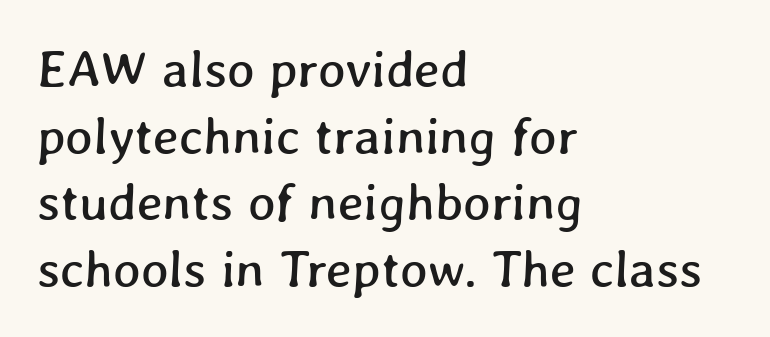
Q: Is the text underlined? A: No.
Q: How is the paragraph aligned? A: Left-aligned.
Q: Is the spacing between letters normal or unusually wide? A: Normal.
Q: Is the spacing between lines tight, normal or loose? A: Normal.
Q: Width (condensed, normal, or wide)? A: Normal.
Q: Stroke contrast? A: Low.
Q: x-height? A: Medium.
Q: Monospaced? A: No.
